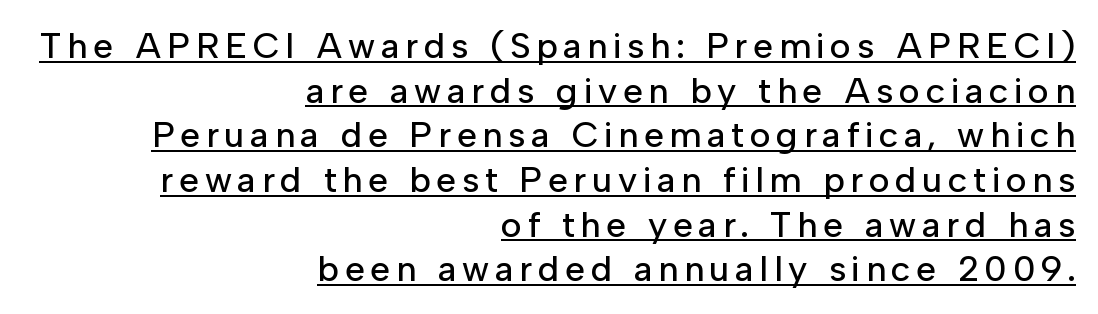
{"serif": "no", "italic": "no", "width": "normal", "stroke_contrast": "low", "x_height": "medium", "monospaced": "no", "underline": "yes", "align": "right", "line_spacing_ratio": 1.24, "glyph_px": 36}
